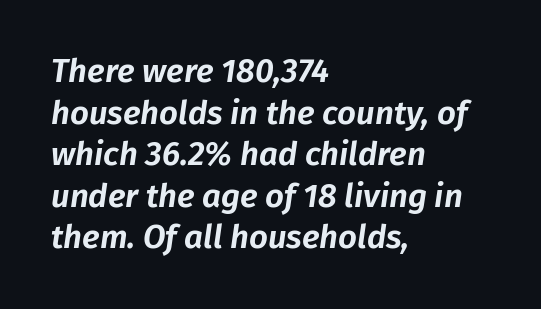
Q: Is the text italic (slanted)? A: Yes, it leans right by about 8 degrees.
Q: Is the text underlined? A: No.
Q: How is the paragraph aligned? A: Left-aligned.
Q: Is the spacing between letters normal or unusually wide? A: Normal.
Q: Is the spacing between lines tight, normal or loose? A: Normal.
Q: Width (condensed, normal, or wide)? A: Normal.
Q: Stroke contrast? A: Low.
Q: x-height? A: Medium.
Q: Monospaced? A: No.
